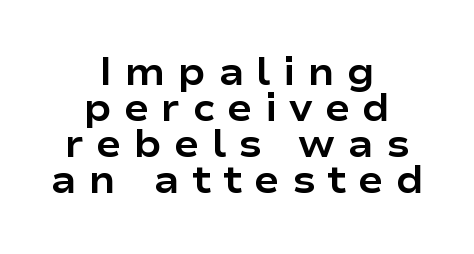
{"serif": "no", "italic": "no", "bold": "yes", "weight": "bold", "width": "wide", "stroke_contrast": "low", "x_height": "medium", "monospaced": "no", "underline": "no", "align": "center", "line_spacing": "tight", "line_spacing_ratio": 0.95, "letter_spacing": "wide", "letter_spacing_em": 0.32, "glyph_px": 38}
